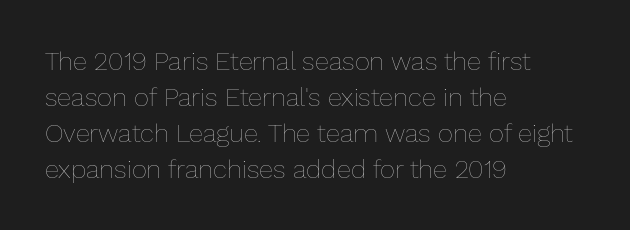
The characters are drawn with everyday or finer stroke widths. Line beginnings align vertically; line endings do not. Rule under the text: the space is simply empty. Words appear dense and cohesive because spacing is normal. Whoever set this chose a conventional vertical rhythm. Rendered with straight, roman letterforms.
